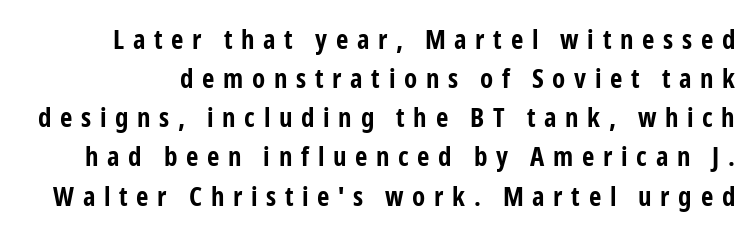
The image shows 27 px bold type, upright; set normal line spacing (1.45x), unusually wide letter spacing (+0.32 em), not underlined.
